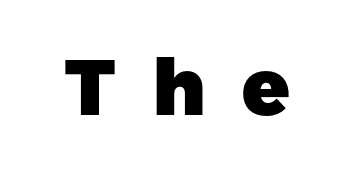
Each letter's strokes conclude bluntly, with no projecting serifs. Unlike italic type, these characters show no tilt at all. Summary of weight: heavy, a full bold. Letters rest on an invisible, unmarked baseline. Is this a fixed-width face? No — the glyphs have proportional, varying widths. Loose tracking; the words dissolve into strings of separated letters.
